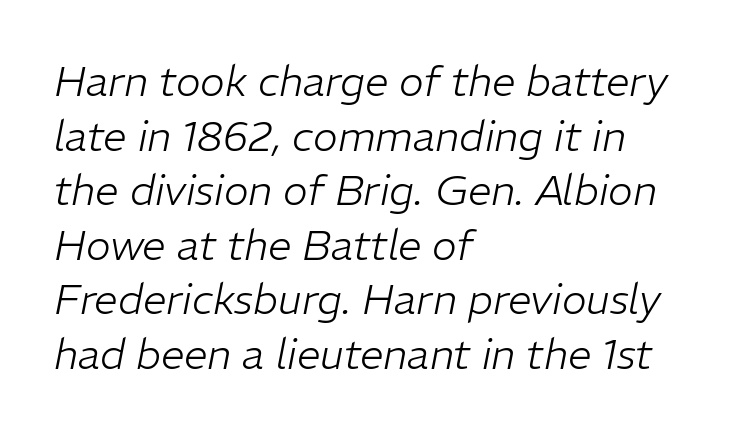
The image shows 42 px light type, italic (leaning right); set left-aligned, normal line spacing (1.3x), normal letter spacing, not underlined; low stroke contrast and a medium x-height.
